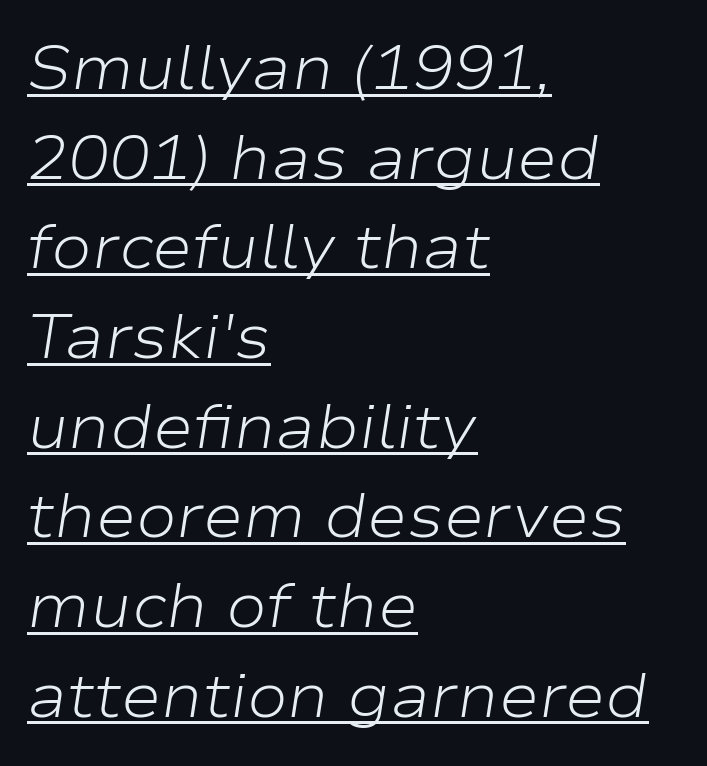
The image shows 61 px light, wide type, italic (leaning right); set left-aligned, normal line spacing (1.47x), normal letter spacing, underlined; low stroke contrast and a medium x-height.
